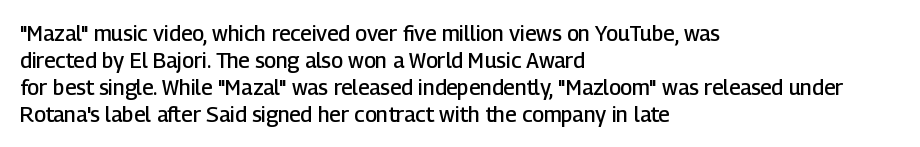
{"italic": "no", "bold": "semi", "underline": "no", "align": "left", "line_spacing": "normal", "line_spacing_ratio": 1.28, "letter_spacing": "normal", "letter_spacing_em": 0.0, "glyph_px": 21}
